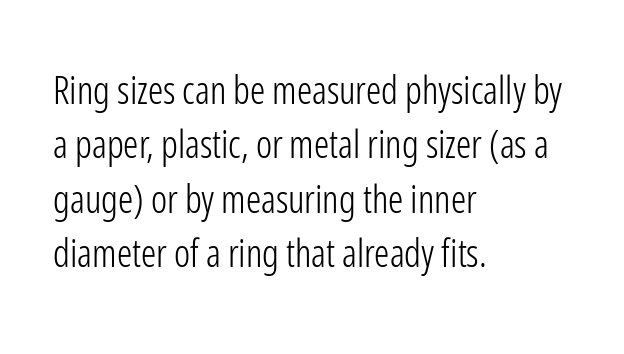
Q: Is the text bold? A: No.
Q: Is the text italic (slanted)? A: No, it is upright.
Q: Is the typeface a serif or a sans-serif typeface? A: Sans-serif.
Q: Is the text underlined? A: No.
Q: How is the paragraph aligned? A: Left-aligned.
Q: Is the spacing between letters normal or unusually wide? A: Normal.
Q: Is the spacing between lines tight, normal or loose? A: Normal.
Q: Width (condensed, normal, or wide)? A: Condensed.
Q: Stroke contrast? A: Low.
Q: x-height? A: Medium.
Q: Monospaced? A: No.
